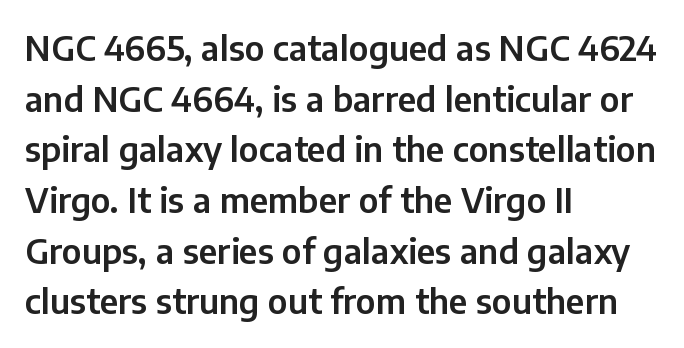
{"serif": "no", "italic": "no", "width": "normal", "stroke_contrast": "low", "x_height": "medium", "monospaced": "no", "underline": "no", "align": "left", "line_spacing": "normal", "line_spacing_ratio": 1.49, "letter_spacing": "normal", "letter_spacing_em": 0.0, "glyph_px": 34}
